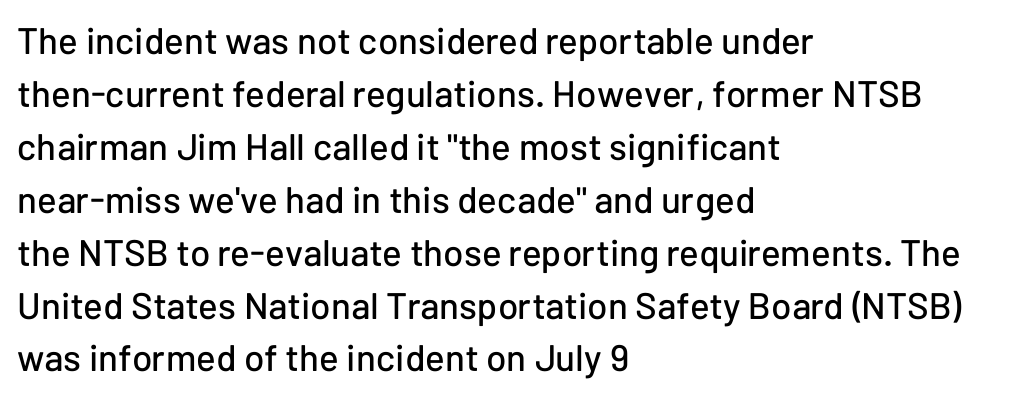
The gap between lines stays unmarked. This block has exactly the height ordinary leading produces. The face used here is proportionally spaced, like ordinary book or web type. This rendering employs a face without finishing strokes, i.e., a sans-serif. Posture: upright roman.
